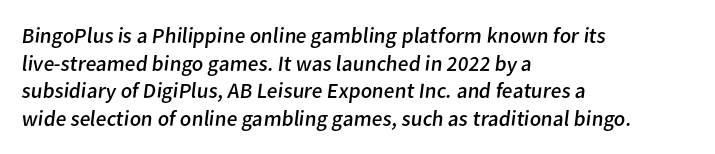
Q: Is the text bold? A: No.
Q: Is the text underlined? A: No.
Q: How is the paragraph aligned? A: Left-aligned.
Q: Is the spacing between letters normal or unusually wide? A: Normal.
Q: Is the spacing between lines tight, normal or loose? A: Normal.
